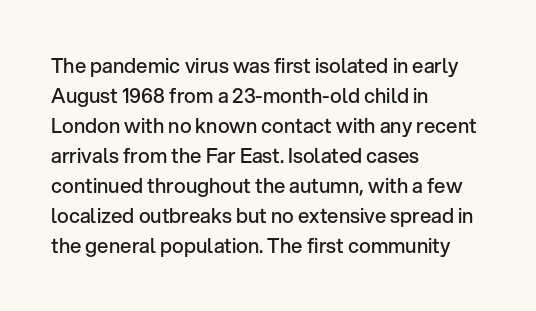
Q: Is the text bold? A: Semi-bold.
Q: Is the text italic (slanted)? A: No, it is upright.
Q: Is the text underlined? A: No.
Q: How is the paragraph aligned? A: Left-aligned.
Q: Is the spacing between letters normal or unusually wide? A: Normal.
Q: Is the spacing between lines tight, normal or loose? A: Normal.
